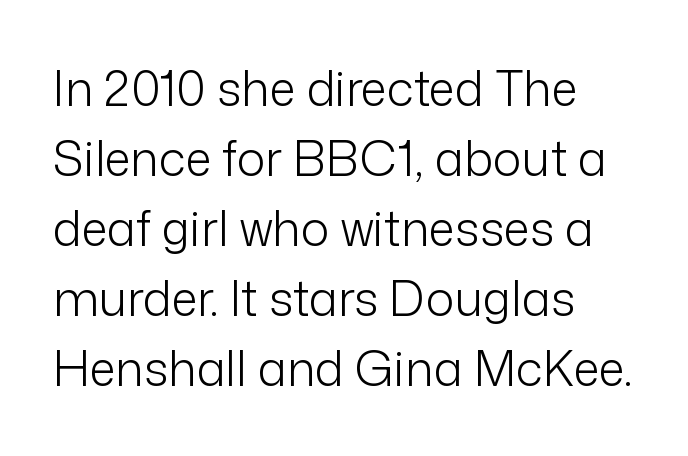
{"serif": "no", "italic": "no", "bold": "no", "weight": "light", "width": "normal", "stroke_contrast": "low", "x_height": "medium", "monospaced": "no", "underline": "no", "align": "left", "line_spacing": "normal", "line_spacing_ratio": 1.46, "letter_spacing": "normal", "letter_spacing_em": 0.0, "glyph_px": 48}
